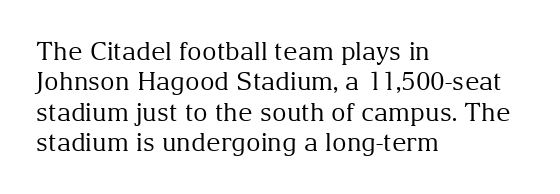
The image shows 25 px text type, upright; set left-aligned, line spacing 1.22x, normal letter spacing, not underlined.
